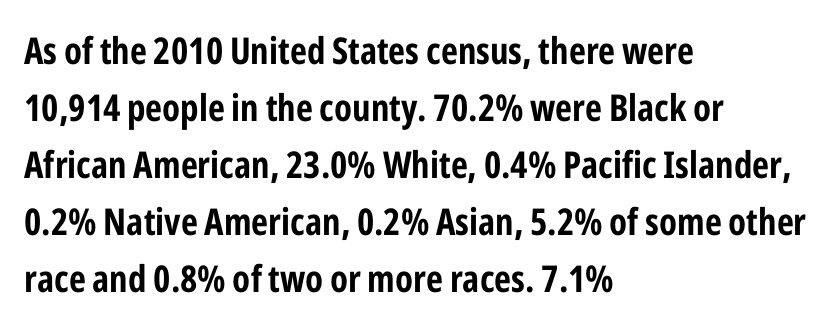
Its strokes are broad and dark, the hallmark of bold type. Is this a sans? Yes — the strokes have no serifs. Is this a fixed-width face? No — the glyphs have proportional, varying widths. These lines stack with their left ends in a neat column. The strip under each line holds only bare page.
